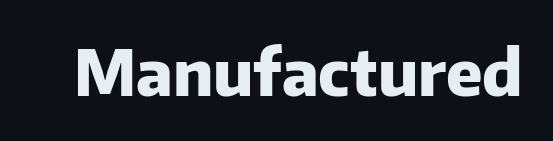
{"serif": "no", "italic": "no", "bold": "yes", "weight": "heavy", "width": "normal", "stroke_contrast": "low", "x_height": "medium", "monospaced": "no", "underline": "no", "letter_spacing": "normal", "letter_spacing_em": 0.0, "glyph_px": 64}
